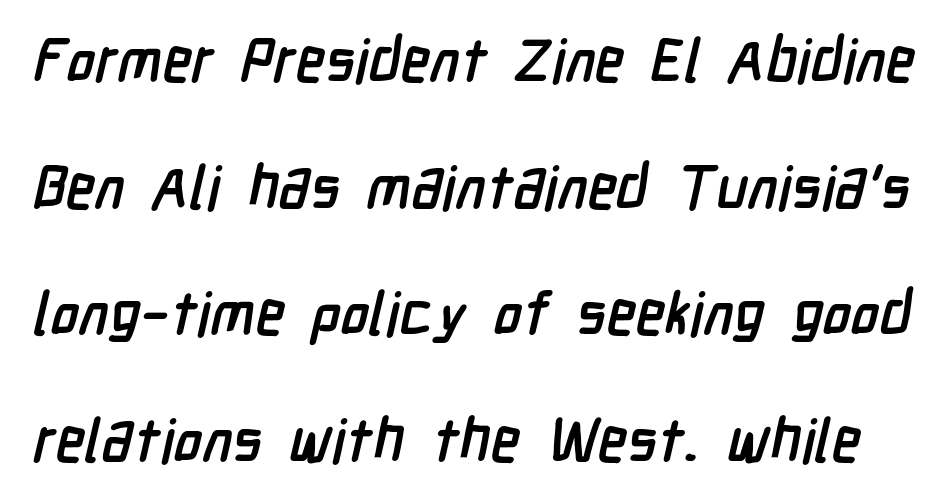
Q: Is the text bold? A: Yes.
Q: Is the typeface a serif or a sans-serif typeface? A: Sans-serif.
Q: Is the text underlined? A: No.
Q: Is the spacing between letters normal or unusually wide? A: Normal.
Q: Is the spacing between lines tight, normal or loose? A: Loose.
Q: Width (condensed, normal, or wide)? A: Condensed.
Q: Stroke contrast? A: Low.
Q: x-height? A: Medium.
Q: Monospaced? A: No.
